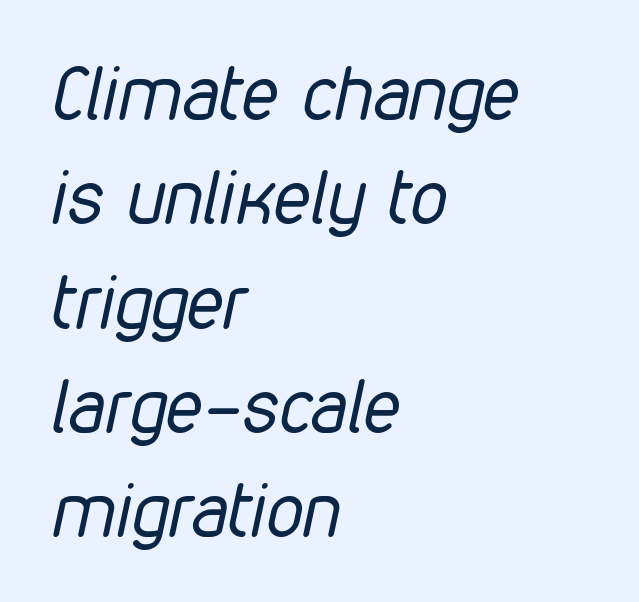
{"italic": "yes", "lean": "right", "slant_degrees": 12, "bold": "no", "weight": "regular", "width": "condensed", "stroke_contrast": "low", "x_height": "medium", "monospaced": "no", "underline": "no", "align": "left", "line_spacing": "normal", "line_spacing_ratio": 1.41, "letter_spacing": "normal", "letter_spacing_em": 0.0, "glyph_px": 74}
